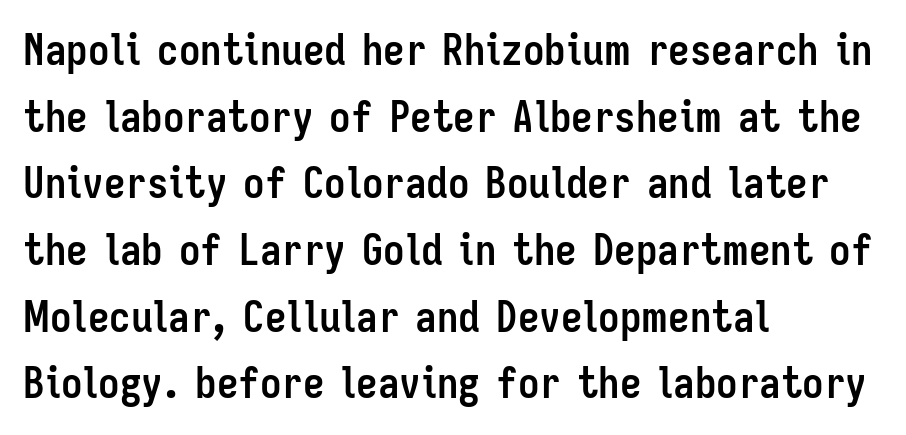
The image shows 43 px semibold, condensed sans-serif type, upright; set left-aligned, normal line spacing (1.55x), normal letter spacing, not underlined; low stroke contrast and a medium x-height.
